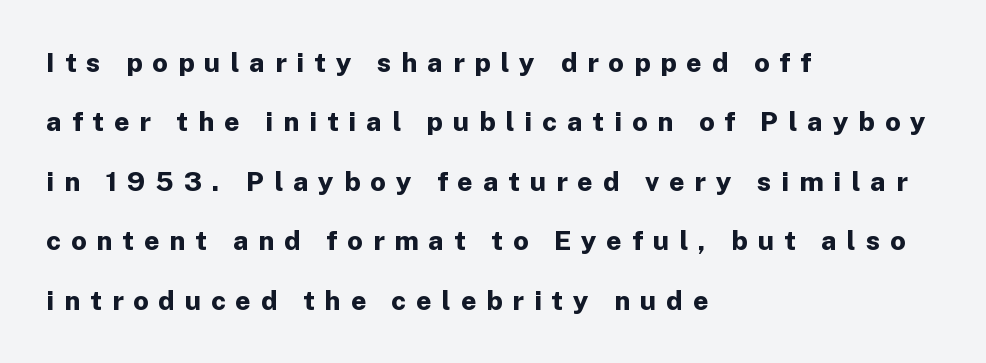
Q: Is the text bold? A: Yes.
Q: Is the text italic (slanted)? A: No, it is upright.
Q: Is the text underlined? A: No.
Q: How is the paragraph aligned? A: Left-aligned.
Q: Is the spacing between letters normal or unusually wide? A: Unusually wide.
Q: Is the spacing between lines tight, normal or loose? A: Loose.
